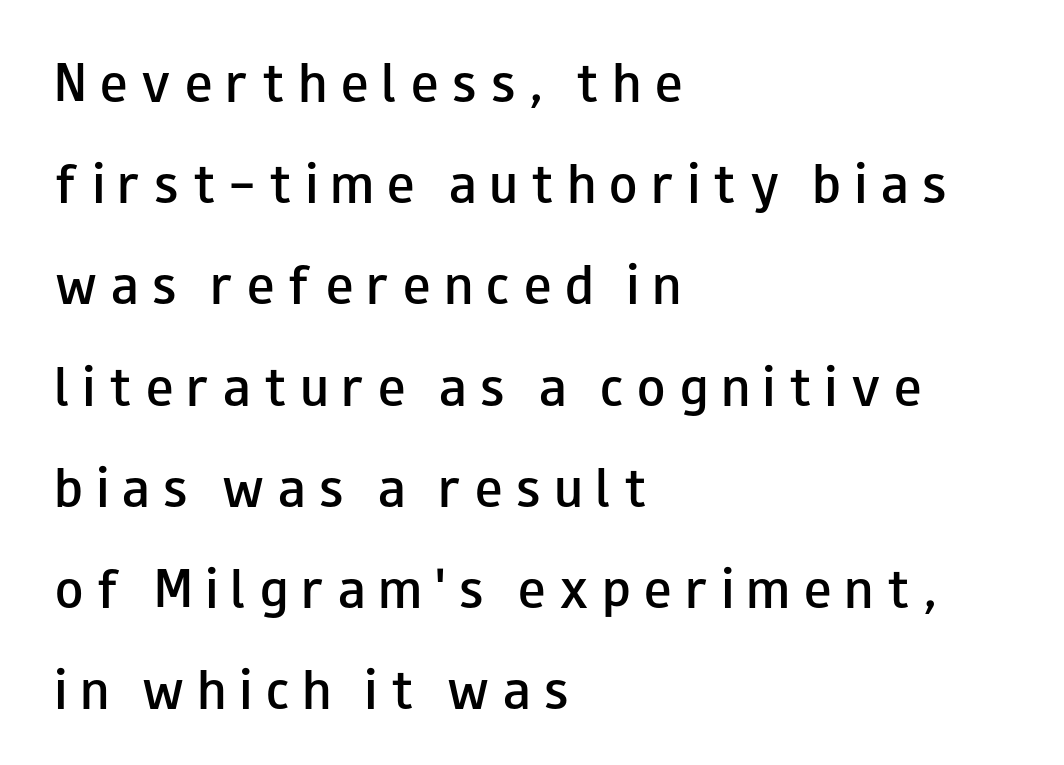
Q: Is the text bold? A: Semi-bold.
Q: Is the text italic (slanted)? A: No, it is upright.
Q: Is the typeface a serif or a sans-serif typeface? A: Sans-serif.
Q: Is the text underlined? A: No.
Q: How is the paragraph aligned? A: Left-aligned.
Q: Is the spacing between letters normal or unusually wide? A: Unusually wide.
Q: Is the spacing between lines tight, normal or loose? A: Loose.
Q: Width (condensed, normal, or wide)? A: Wide.
Q: Stroke contrast? A: Low.
Q: x-height? A: Small.
Q: Monospaced? A: No.
